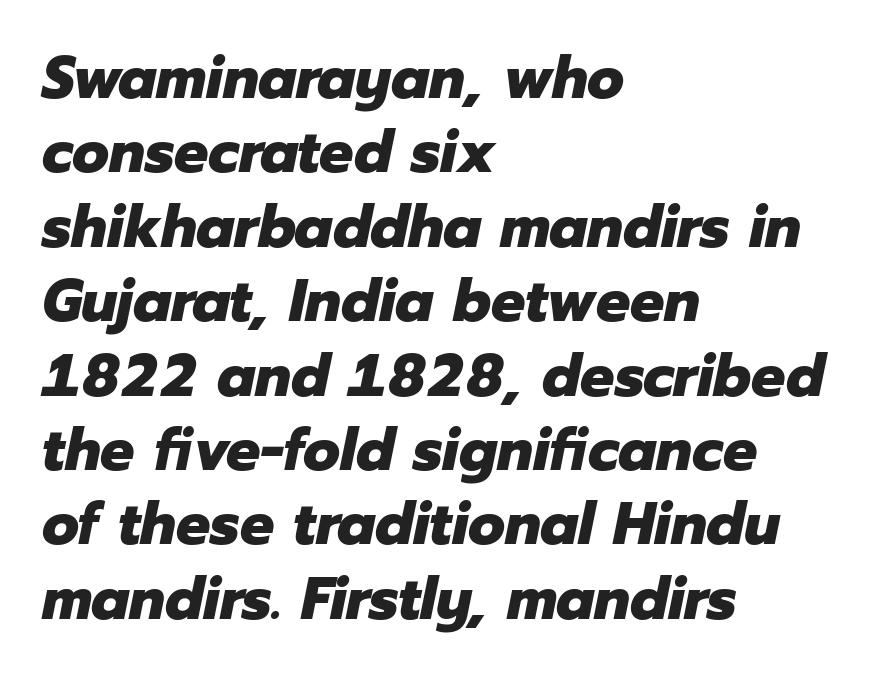
{"italic": "yes", "lean": "right", "slant_degrees": 12, "bold": "yes", "weight": "heavy", "width": "normal", "stroke_contrast": "low", "x_height": "medium", "monospaced": "no", "underline": "no", "align": "left", "line_spacing_ratio": 1.24, "letter_spacing": "normal", "letter_spacing_em": 0.0, "glyph_px": 60}
